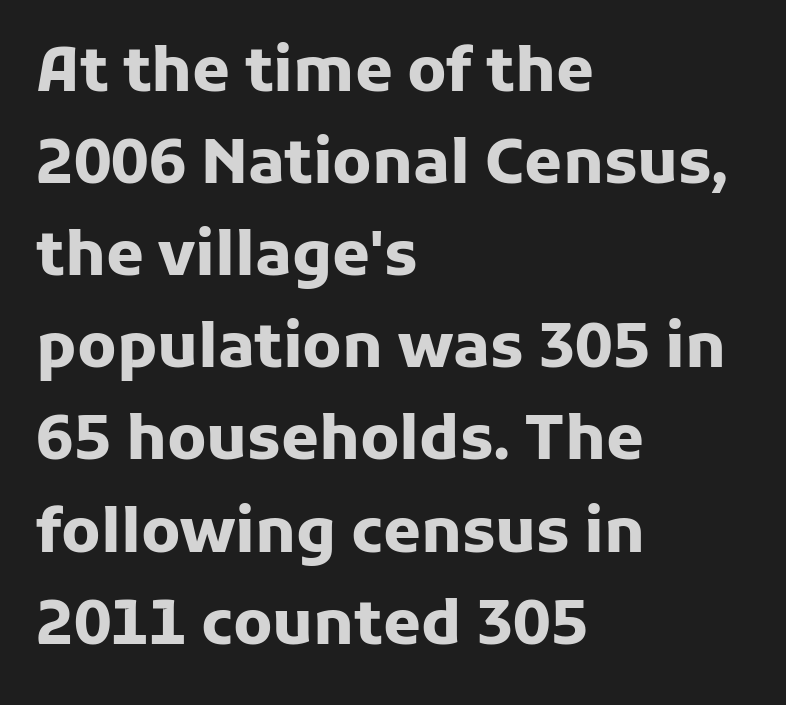
Q: Is the text bold? A: Yes.
Q: Is the text italic (slanted)? A: No, it is upright.
Q: Is the typeface a serif or a sans-serif typeface? A: Sans-serif.
Q: Is the text underlined? A: No.
Q: How is the paragraph aligned? A: Left-aligned.
Q: Is the spacing between letters normal or unusually wide? A: Normal.
Q: Is the spacing between lines tight, normal or loose? A: Normal.
Q: Width (condensed, normal, or wide)? A: Normal.
Q: Stroke contrast? A: Low.
Q: x-height? A: Medium.
Q: Monospaced? A: No.
